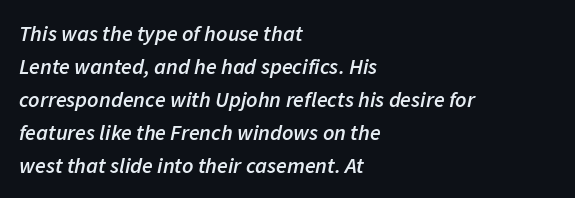
The passage shown has conventional tracking throughout. Every character sits at an angle, as italics do. Bare-footed words on every line. Set as a demibold, roughly 600 on the weight scale. The designer left line spacing at the default. The ragged edge is on the right, which tells us the setting is flush left.
